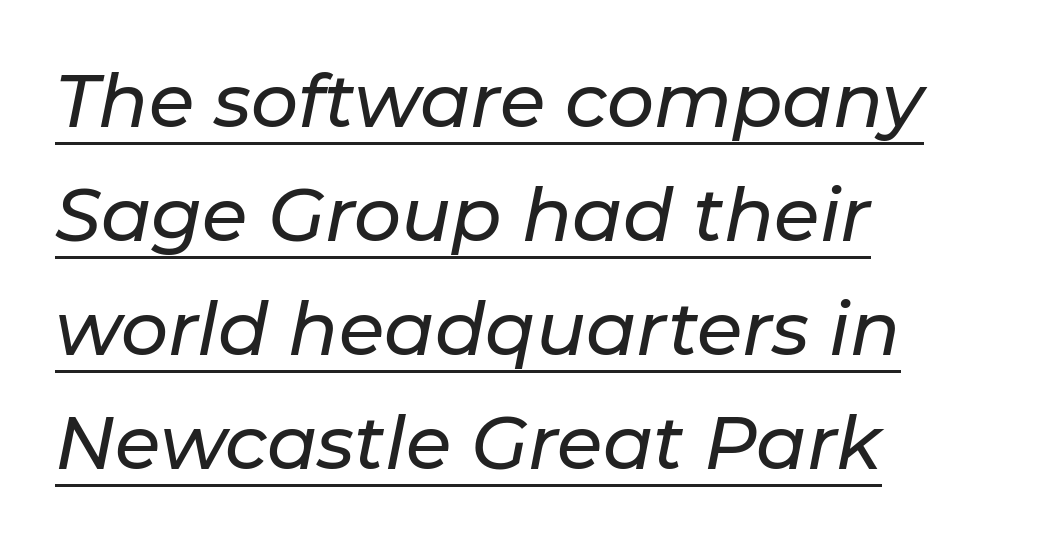
Letter spacing: default. Honestly, the underline is the first thing you notice here. Leading matches the norm, producing a regular column. This sample is left-justified, so line endings fall wherever the words run out.
